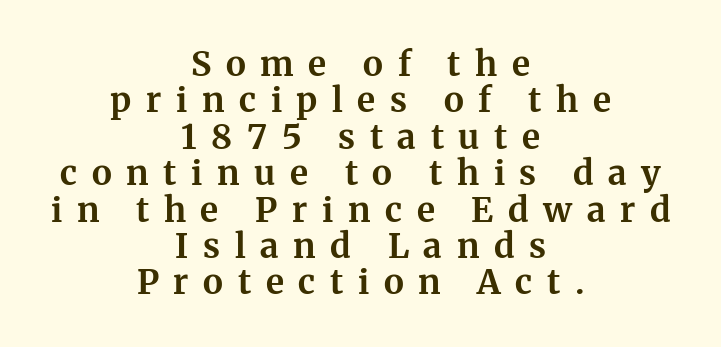
{"serif": "yes", "italic": "no", "bold": "yes", "weight": "bold", "width": "normal", "stroke_contrast": "medium", "x_height": "medium", "monospaced": "no", "underline": "no", "align": "center", "line_spacing": "tight", "line_spacing_ratio": 1.07, "letter_spacing": "wide", "letter_spacing_em": 0.43, "glyph_px": 34}
